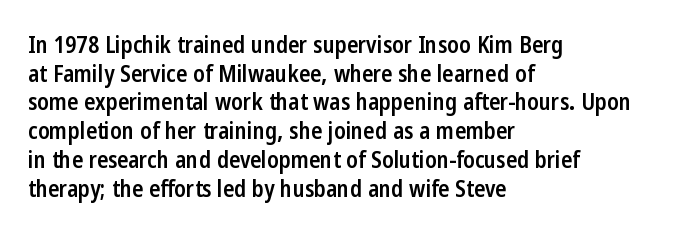
The specimen omits any rule beneath the text block's lines. The type sits square on the baseline with zero lean. This block has exactly the height ordinary leading produces. Does extra space separate the letters? No, they use regular spacing.
